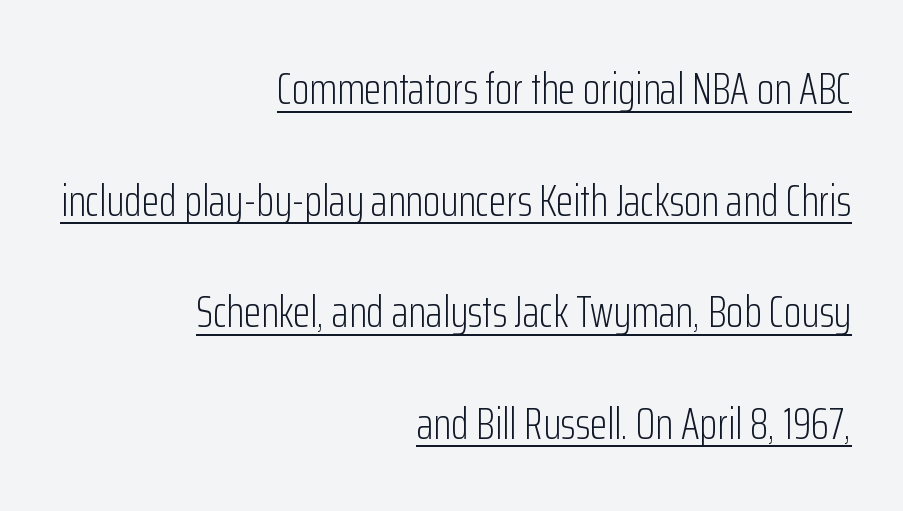
{"serif": "no", "italic": "no", "bold": "no", "weight": "light", "width": "condensed", "stroke_contrast": "low", "x_height": "medium", "monospaced": "no", "underline": "yes", "align": "right", "line_spacing": "loose", "line_spacing_ratio": 2.48, "letter_spacing": "normal", "letter_spacing_em": 0.0, "glyph_px": 45}
